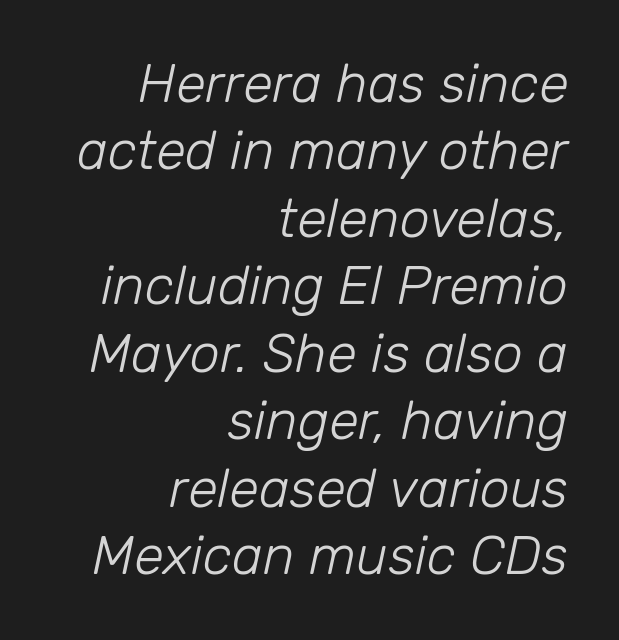
Q: Is the text bold? A: No.
Q: Is the text italic (slanted)? A: Yes, it leans right by about 12 degrees.
Q: Is the text underlined? A: No.
Q: How is the paragraph aligned? A: Right-aligned.
Q: Is the spacing between letters normal or unusually wide? A: Normal.
Q: Is the spacing between lines tight, normal or loose? A: Normal.
Q: Width (condensed, normal, or wide)? A: Normal.
Q: Stroke contrast? A: Low.
Q: x-height? A: Medium.
Q: Monospaced? A: No.
